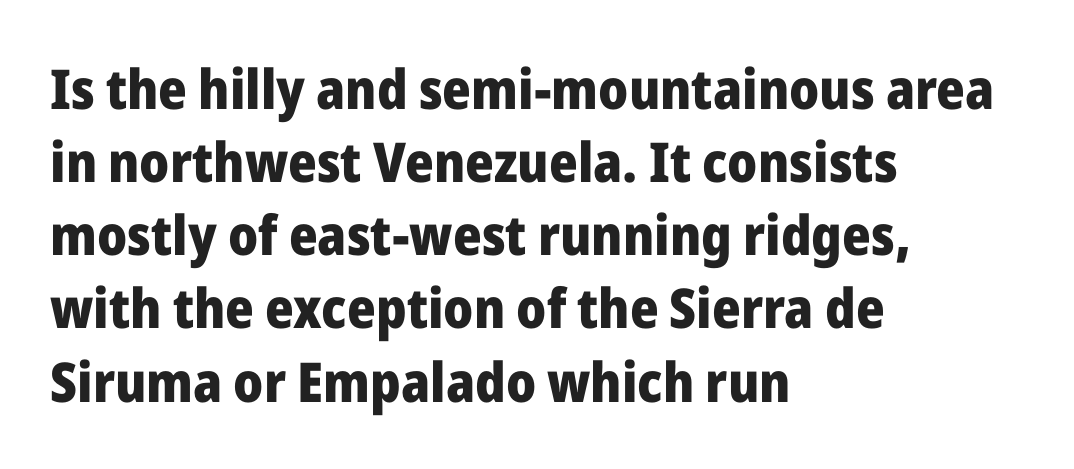
Clear beneath every line of the passage. A dark, heavy texture on the line: the type is bold. The typography opts for an upright posture over an oblique one. Here the designer chose a conventional face with non-uniform glyph widths.
